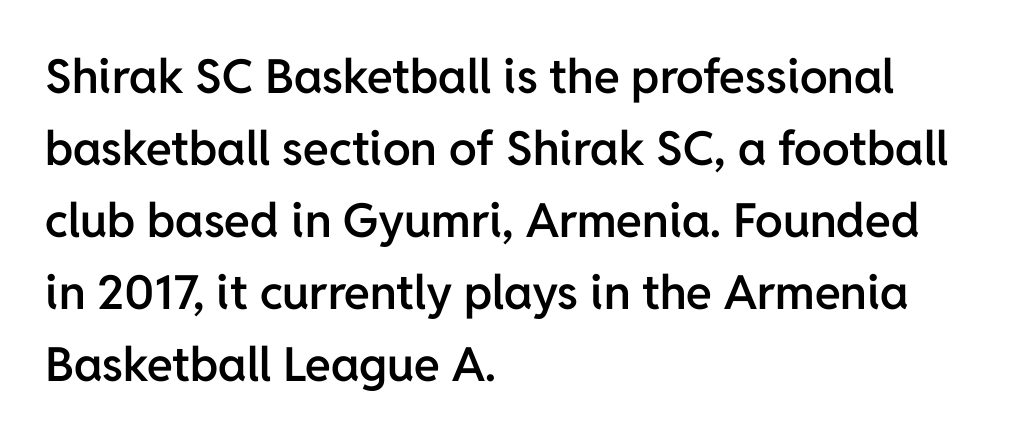
Q: Is the text bold? A: Semi-bold.
Q: Is the text italic (slanted)? A: No, it is upright.
Q: Is the typeface a serif or a sans-serif typeface? A: Sans-serif.
Q: Is the text underlined? A: No.
Q: How is the paragraph aligned? A: Left-aligned.
Q: Is the spacing between letters normal or unusually wide? A: Normal.
Q: Is the spacing between lines tight, normal or loose? A: Normal.
Q: Width (condensed, normal, or wide)? A: Normal.
Q: Stroke contrast? A: Low.
Q: x-height? A: Medium.
Q: Monospaced? A: No.
